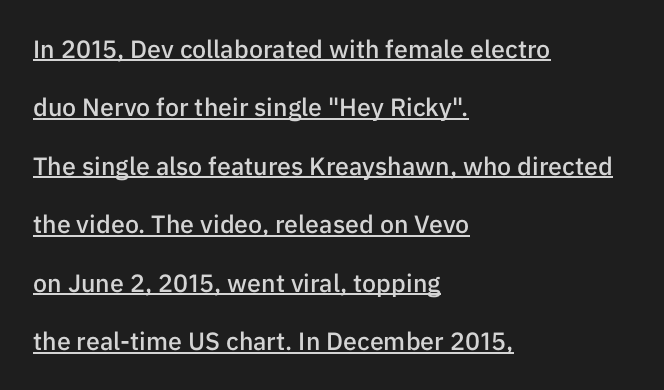
{"italic": "no", "bold": "semi", "underline": "yes", "align": "left", "line_spacing": "loose", "line_spacing_ratio": 2.34, "letter_spacing": "normal", "letter_spacing_em": 0.0, "glyph_px": 25}
